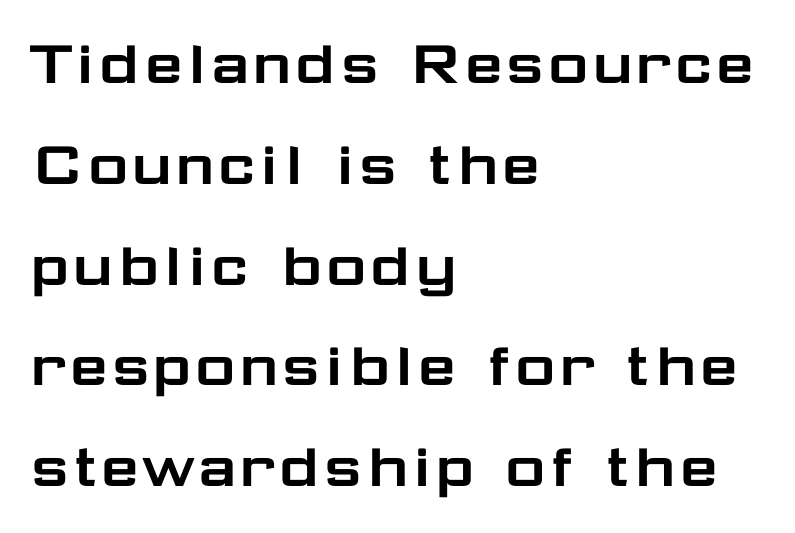
{"serif": "no", "italic": "no", "width": "wide", "stroke_contrast": "low", "x_height": "medium", "monospaced": "no", "underline": "no", "align": "left", "line_spacing": "normal", "line_spacing_ratio": 1.44, "letter_spacing": "normal", "letter_spacing_em": 0.0, "glyph_px": 70}
